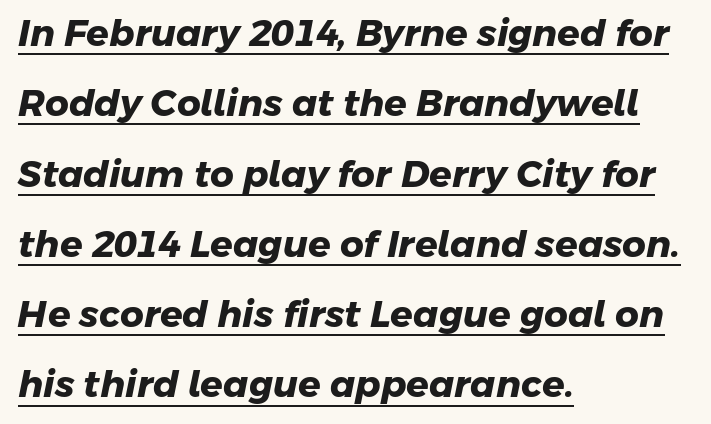
The letters carry no serifs — their stems end cleanly without finishing strokes. Each glyph is drawn with heavy, bold strokes. The letters sit at their default tracking, neither squeezed nor spread. Short and long lines alike share a common starting point at left. Decoration check: the copy is underlined. Spacing verdict: proportional, widths tailored to each character.
